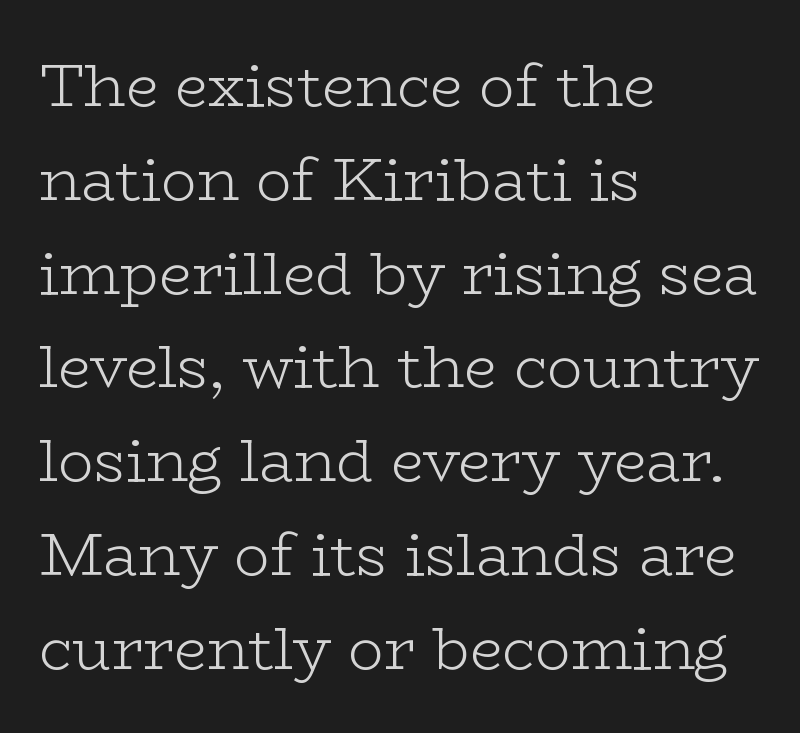
Is the stroke heavy? The answer is a plain regular-or-lighter. Does the type have serifs? Yes, each stem ends in a small foot. The glyphs are unaccompanied by any horizontal stroke below them. The letters sit at their default tracking, neither squeezed nor spread. Is the block centered? No — it sits flush against the left margin.
